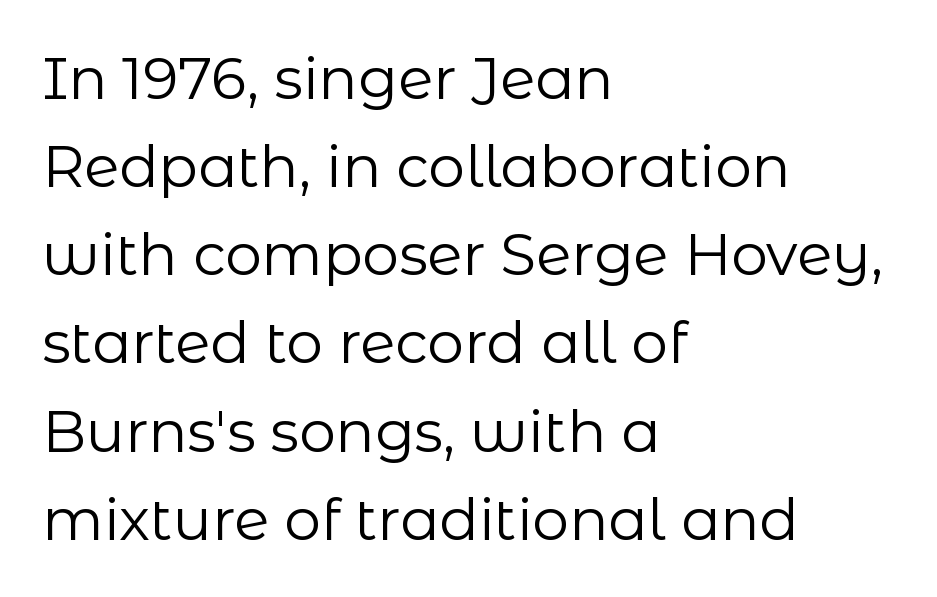
Check where the strokes stop: nothing finishes them off — pure sans. Every stem runs plumb, perpendicular to the baseline. Weight class: somewhere from thin through regular. Students, note that the glyphs here touch the page at normal intervals. The space directly below the letters is spotless.
